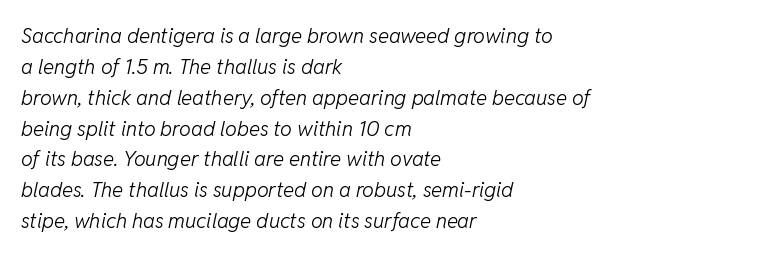
The image shows 21 px text type, italic (leaning right); set left-aligned, normal line spacing (1.47x), normal letter spacing, not underlined.
